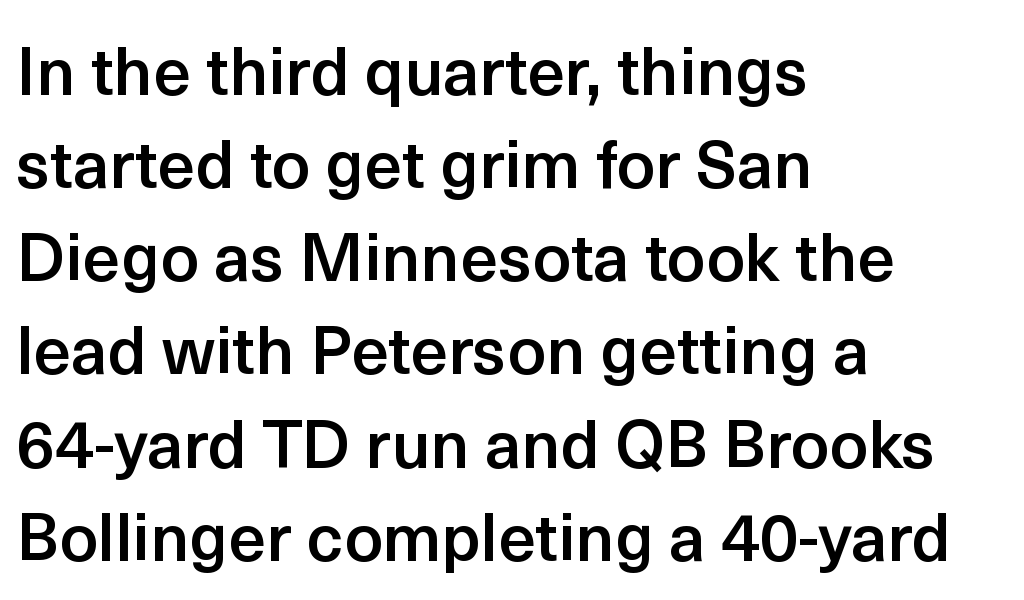
{"serif": "no", "italic": "no", "bold": "semi", "weight": "semibold", "width": "normal", "x_height": "medium", "monospaced": "no", "underline": "no", "align": "left", "line_spacing": "normal", "line_spacing_ratio": 1.39, "letter_spacing": "normal", "letter_spacing_em": 0.0, "glyph_px": 67}
